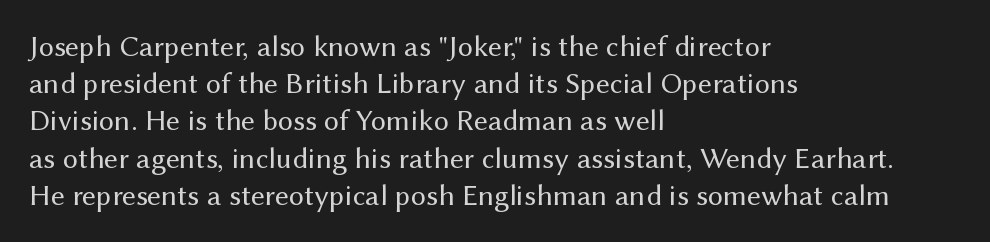
The font family rendered here belongs to the sans-serif group. Spacing between characters is what you'd get straight out of the box. Note the varied advance widths — an 'i' is clearly narrower than an 'm'. This is the regular roman posture of the typeface. Nothing heavy about these letters — not bold at all.
